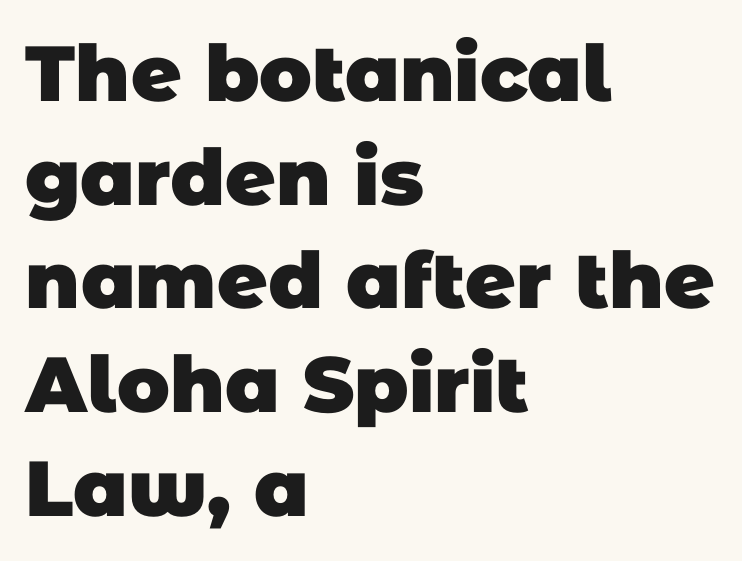
The image shows 78 px heavy sans-serif type; set left-aligned, normal line spacing (1.33x), normal letter spacing, not underlined; low stroke contrast and a large x-height.
